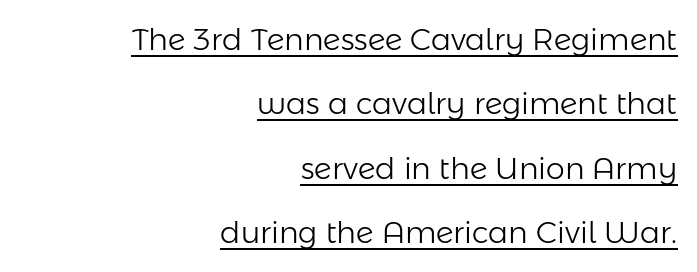
Regarding serifs, this sample does without them. Is there any slant? The stems are plumb. No chunkiness to these letters — they're not bold. This rendering features underlined lettering. You could not count columns in this text — the font is proportionally spaced. Vertical spacing — loose.
